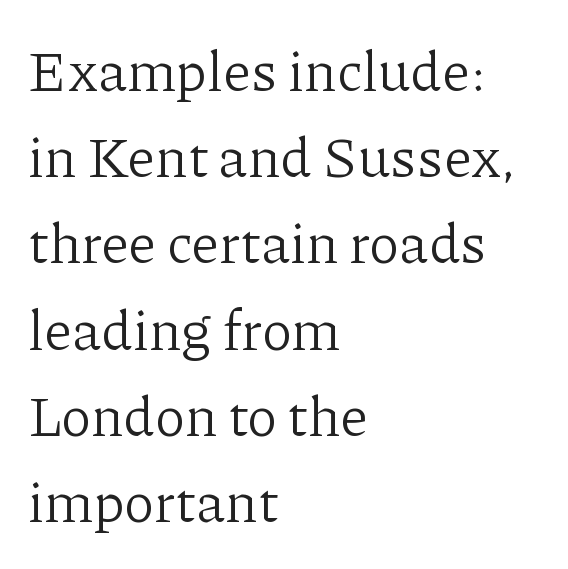
Q: Is the text bold? A: No.
Q: Is the text italic (slanted)? A: No, it is upright.
Q: Is the typeface a serif or a sans-serif typeface? A: Serif.
Q: Is the text underlined? A: No.
Q: How is the paragraph aligned? A: Left-aligned.
Q: Is the spacing between letters normal or unusually wide? A: Normal.
Q: Is the spacing between lines tight, normal or loose? A: Normal.
Q: Width (condensed, normal, or wide)? A: Normal.
Q: Stroke contrast? A: Low.
Q: x-height? A: Medium.
Q: Monospaced? A: No.
